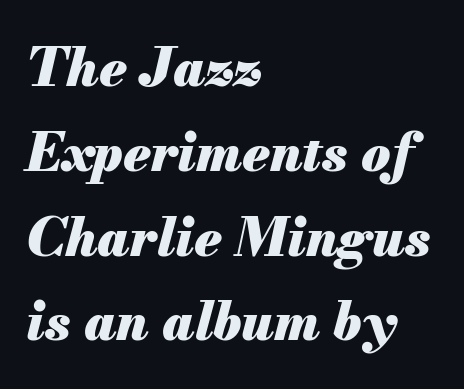
Q: Is the text bold? A: Yes.
Q: Is the text italic (slanted)? A: Yes, it leans right by about 13 degrees.
Q: Is the text underlined? A: No.
Q: How is the paragraph aligned? A: Left-aligned.
Q: Is the spacing between letters normal or unusually wide? A: Normal.
Q: Is the spacing between lines tight, normal or loose? A: Normal.
Q: Width (condensed, normal, or wide)? A: Normal.
Q: Stroke contrast? A: Medium.
Q: x-height? A: Small.
Q: Monospaced? A: No.
